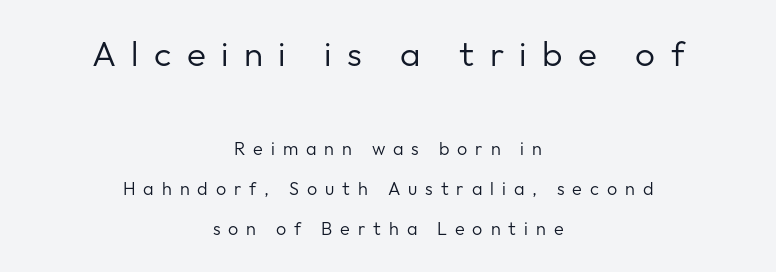
Both edges are ragged and mirror each other, which tells us the setting is centered. What's the leading like? Stretched, with rows far apart. Think of a printed novel: that variable character pitch is what you see here. Honestly, there is no underline to notice here at all. These lines have a slow, spaced-out rhythm from letter to letter.
